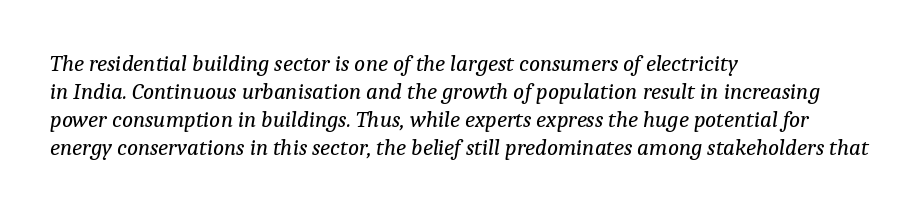
{"italic": "yes", "lean": "right", "slant_degrees": 9, "bold": "no", "underline": "no", "align": "left", "line_spacing_ratio": 1.22, "letter_spacing": "normal", "letter_spacing_em": 0.0, "glyph_px": 23}
